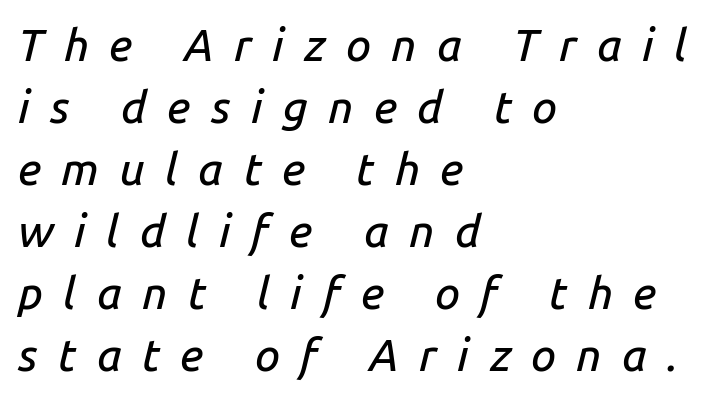
The image shows 45 px text type, italic (leaning right); set left-aligned, normal line spacing (1.38x), unusually wide letter spacing (+0.45 em), not underlined; low stroke contrast and a medium x-height.
